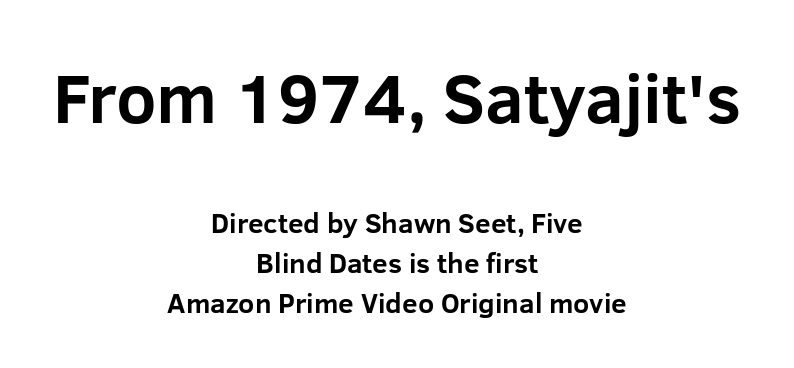
The image shows 70 px bold sans-serif type, upright; set centered, normal line spacing (1.42x), normal letter spacing, not underlined; the first (top) block is 2.5x larger; low stroke contrast and a medium x-height.
